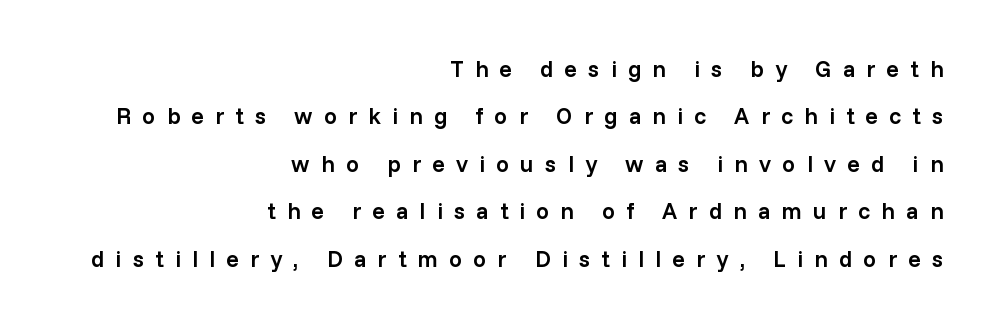
Horizontally, the lines are justified to the trailing edge only. What weight is shown? A semibold, between regular and bold. Honestly, the letter spacing is so wide it's the main thing you notice. The area under the type is left untouched. A typesetter would mark this as roman, not italic.
